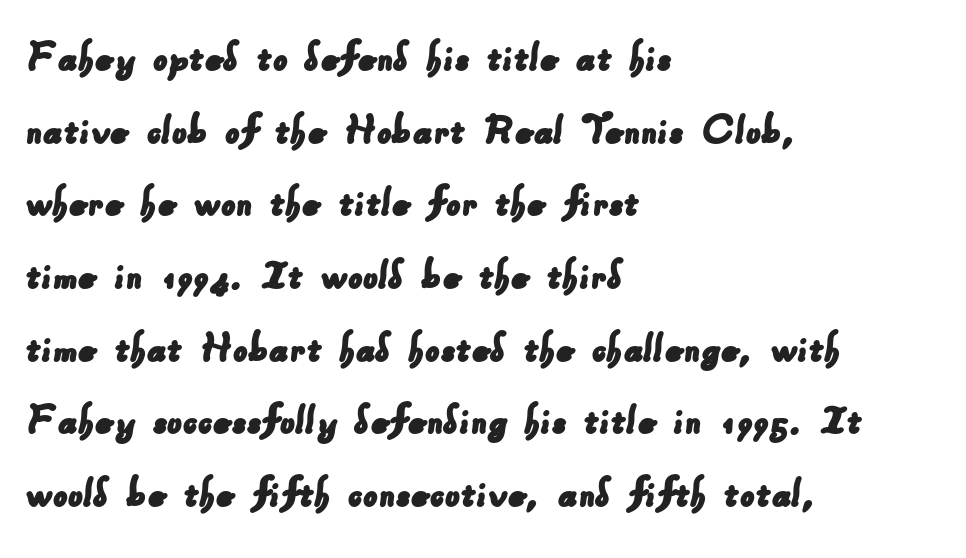
Notice how the passage keeps a crisp vertical edge on the left only. The rendering uses a moderate line-height, typical for paragraphs. Looks like regular typesetting: each glyph gets only the width it needs. The font family rendered here belongs to the sans-serif group. Clear beneath every line of the passage. You could call the tracking neutral — neither tight nor loose.
